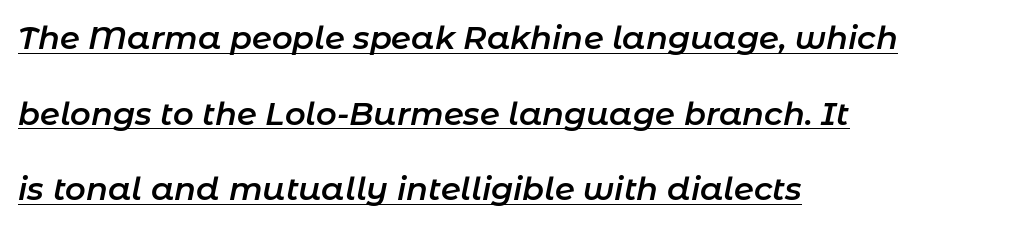
{"italic": "yes", "lean": "right", "slant_degrees": 11, "bold": "semi", "weight": "semibold", "width": "normal", "stroke_contrast": "low", "x_height": "medium", "monospaced": "no", "underline": "yes", "align": "left", "line_spacing": "loose", "line_spacing_ratio": 2.36, "letter_spacing": "normal", "letter_spacing_em": 0.0, "glyph_px": 32}
